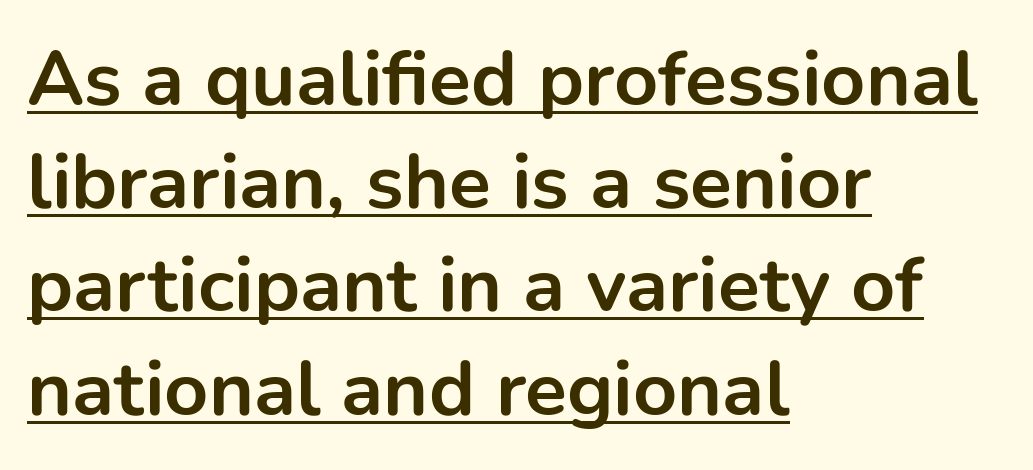
The image shows 77 px bold sans-serif type, upright; set left-aligned, normal line spacing (1.34x), normal letter spacing, underlined; low stroke contrast and a medium x-height.
